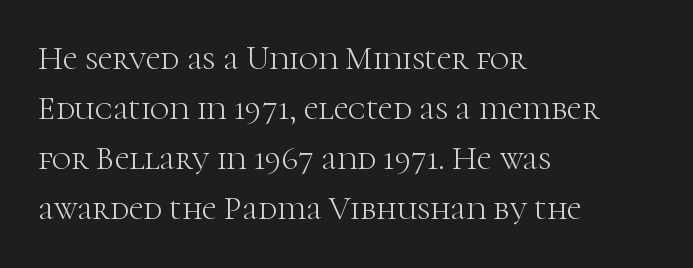
The image shows 33 px light serif type, upright; set left-aligned, normal line spacing (1.52x), normal letter spacing, not underlined; high stroke contrast and a medium x-height.
